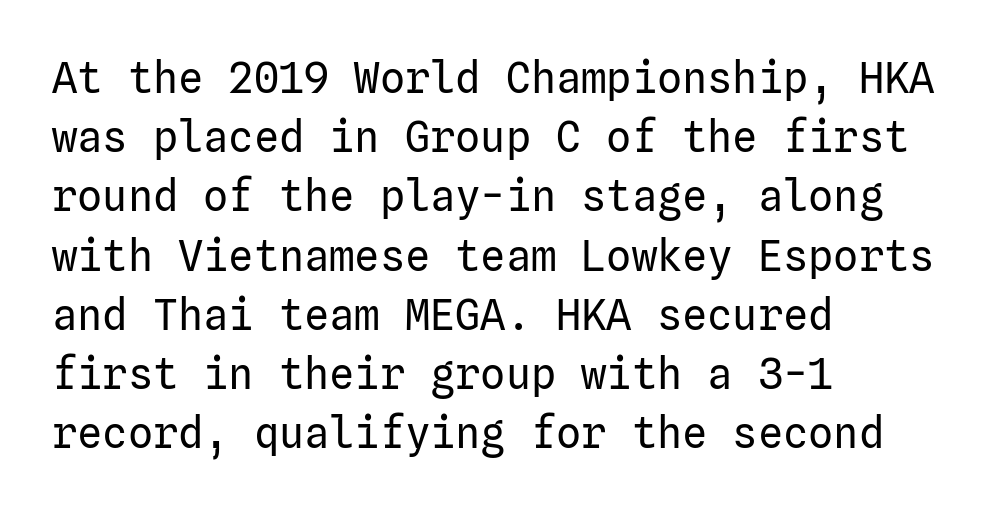
{"serif": "no", "italic": "no", "bold": "no", "weight": "regular", "width": "normal", "stroke_contrast": "low", "x_height": "medium", "underline": "no", "align": "left", "line_spacing": "normal", "line_spacing_ratio": 1.41, "letter_spacing": "normal", "letter_spacing_em": 0.0, "glyph_px": 42}
